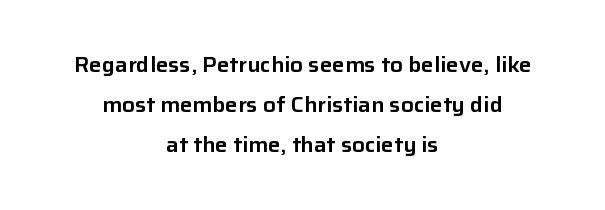
The image shows 21 px text type, upright; set centered, loose line spacing (1.9x), normal letter spacing, not underlined.
